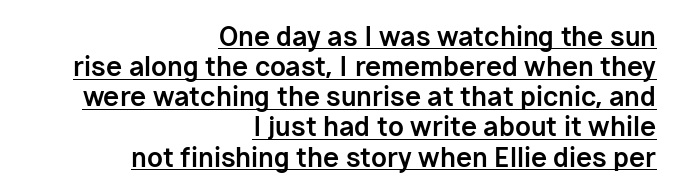
{"italic": "no", "bold": "yes", "underline": "yes", "align": "right", "line_spacing_ratio": 1.16, "letter_spacing": "normal", "letter_spacing_em": 0.0, "glyph_px": 26}
